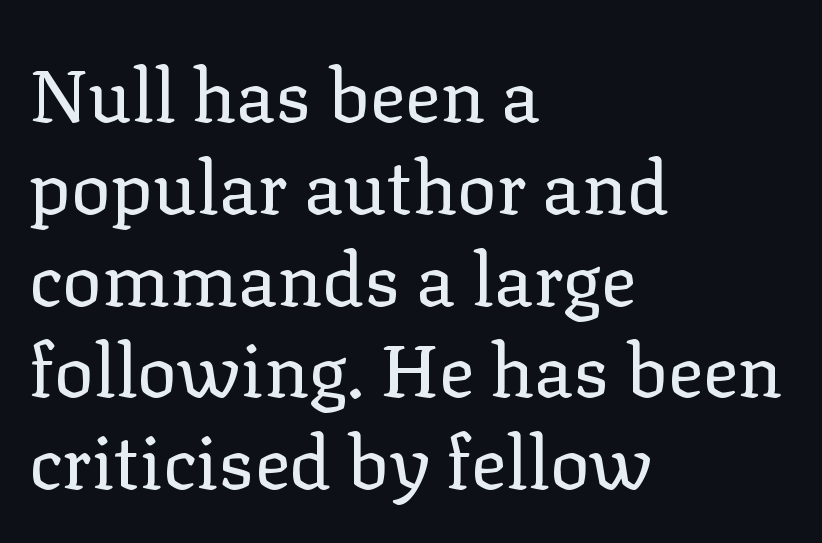
{"serif": "yes", "italic": "no", "bold": "no", "weight": "regular", "width": "normal", "stroke_contrast": "low", "x_height": "medium", "monospaced": "no", "underline": "no", "align": "left", "line_spacing_ratio": 1.24, "letter_spacing": "normal", "letter_spacing_em": 0.0, "glyph_px": 74}
